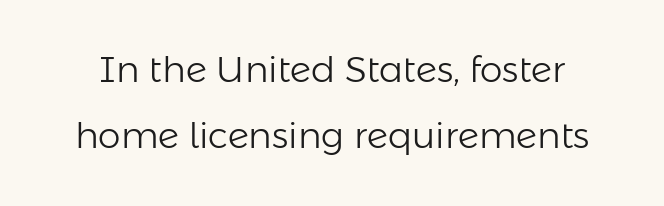
This rendering employs a face without finishing strokes, i.e., a sans-serif. Here the glyphs are tracked normally, forming tight word shapes. Decoration check: the copy has no underline. Character widths vary here, with narrow letters taking less room than wide ones. No heavy texture on the line: the type isn't bold.
